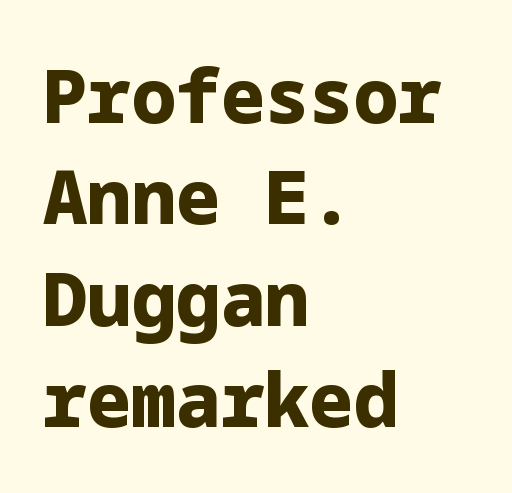
The image shows 74 px heavy sans-serif type, upright; set left-aligned, normal line spacing (1.37x), normal letter spacing, not underlined; low stroke contrast and a medium x-height.
